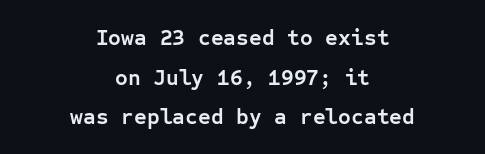
Q: Is the text bold? A: Yes.
Q: Is the text italic (slanted)? A: No, it is upright.
Q: Is the text underlined? A: No.
Q: How is the paragraph aligned? A: Centered.
Q: Is the spacing between letters normal or unusually wide? A: Normal.
